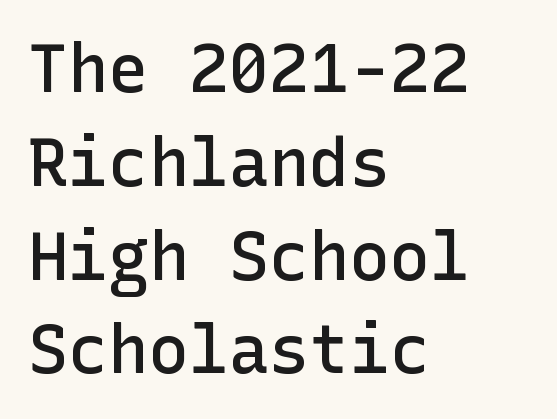
{"serif": "no", "italic": "no", "bold": "semi", "weight": "semibold", "width": "normal", "stroke_contrast": "low", "x_height": "medium", "underline": "no", "align": "left", "line_spacing": "normal", "line_spacing_ratio": 1.4, "letter_spacing": "normal", "letter_spacing_em": 0.0, "glyph_px": 67}
